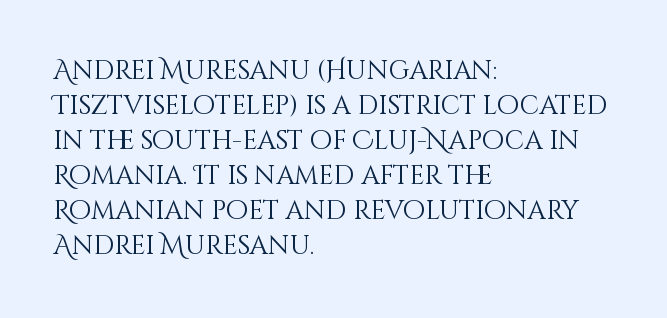
How are the letters spaced? Ordinarily, with no added tracking. Has an underline been added? It has not. Honestly, the row spacing looks completely unremarkable. The font is comparable to plain body text, perhaps lighter. Visually the block forms a straight wall on the left and a jagged coastline on the right.
